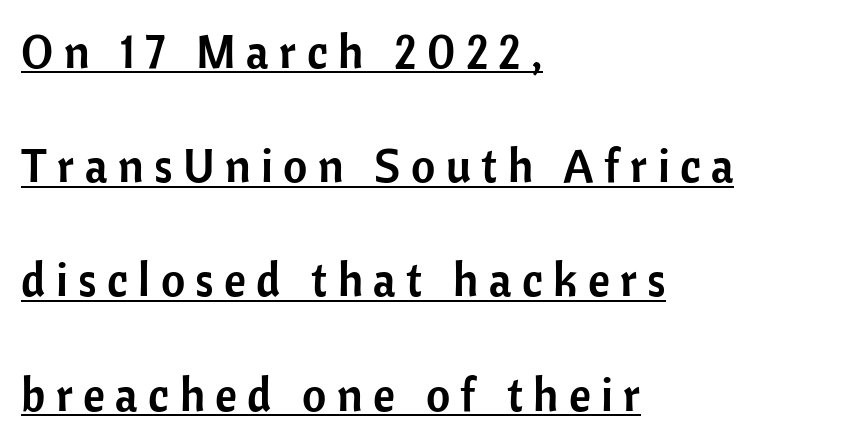
What kind of face is this? One without serifs — a sans. You can tell it's not italic because the verticals are truly vertical. Short and long lines alike share a common starting point at left. Between one letter and the next there's a generous, obvious gap.
